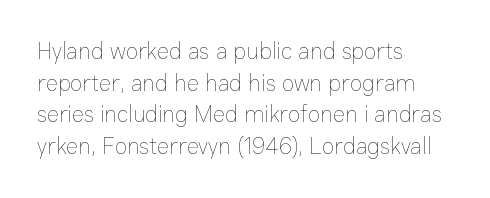
A roman cut, with each character standing at attention. Line spacing here is normal. The text block is weighted toward the left margin, trailing off unevenly rightward. Lines of text with bare space underneath. Nothing unusual about the tracking: characters are spaced as the font intends. A quiet, ordinary-to-light weight characterises the typeface.
